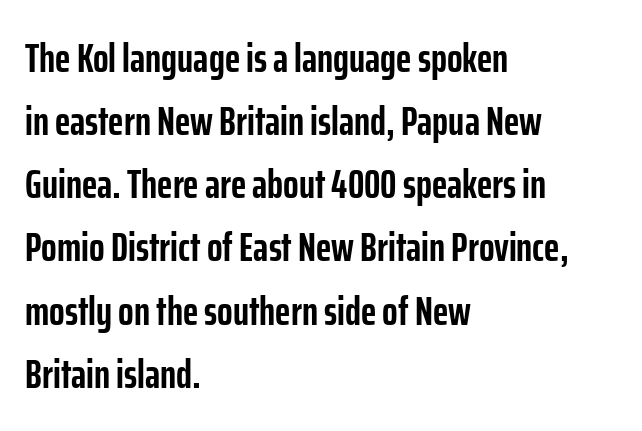
{"serif": "no", "italic": "no", "bold": "yes", "weight": "semibold", "width": "condensed", "stroke_contrast": "low", "x_height": "medium", "monospaced": "no", "underline": "no", "align": "left", "line_spacing": "normal", "line_spacing_ratio": 1.54, "letter_spacing": "normal", "letter_spacing_em": 0.0, "glyph_px": 41}
